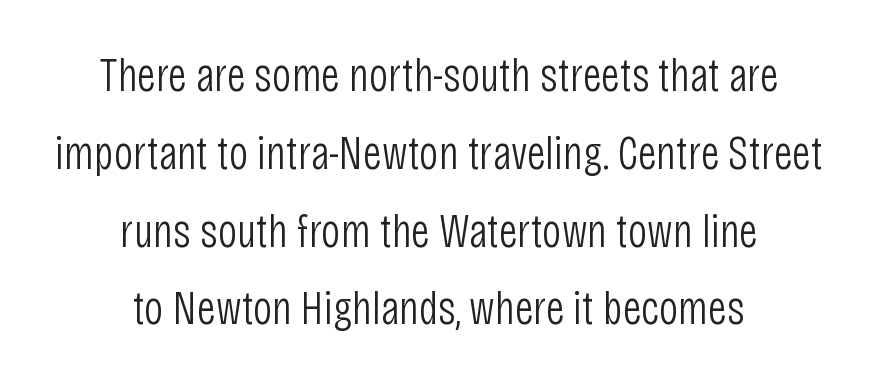
Q: Is the text bold? A: No.
Q: Is the text italic (slanted)? A: No, it is upright.
Q: Is the typeface a serif or a sans-serif typeface? A: Sans-serif.
Q: Is the text underlined? A: No.
Q: How is the paragraph aligned? A: Centered.
Q: Is the spacing between letters normal or unusually wide? A: Normal.
Q: Is the spacing between lines tight, normal or loose? A: Normal.
Q: Width (condensed, normal, or wide)? A: Condensed.
Q: Stroke contrast? A: Low.
Q: x-height? A: Large.
Q: Monospaced? A: No.
